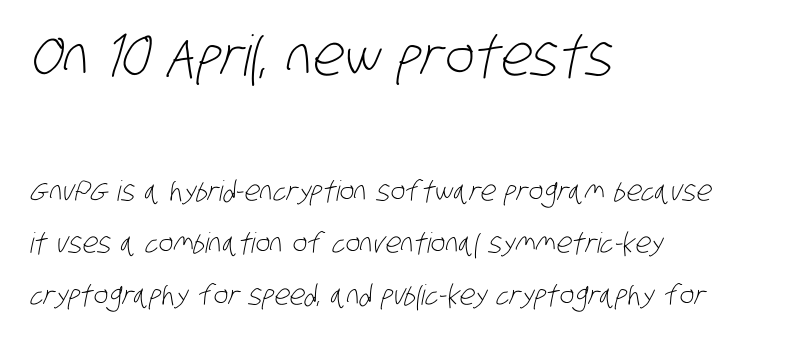
Q: Is the text bold? A: No.
Q: Is the typeface a serif or a sans-serif typeface? A: Sans-serif.
Q: Is the text underlined? A: No.
Q: How is the paragraph aligned? A: Left-aligned.
Q: Is the spacing between letters normal or unusually wide? A: Normal.
Q: Which block of text is set in a larger size, the first (top) or the second (bottom)? A: The first (top) one.
Q: Width (condensed, normal, or wide)? A: Condensed.
Q: Stroke contrast? A: Low.
Q: x-height? A: Large.
Q: Monospaced? A: No.
